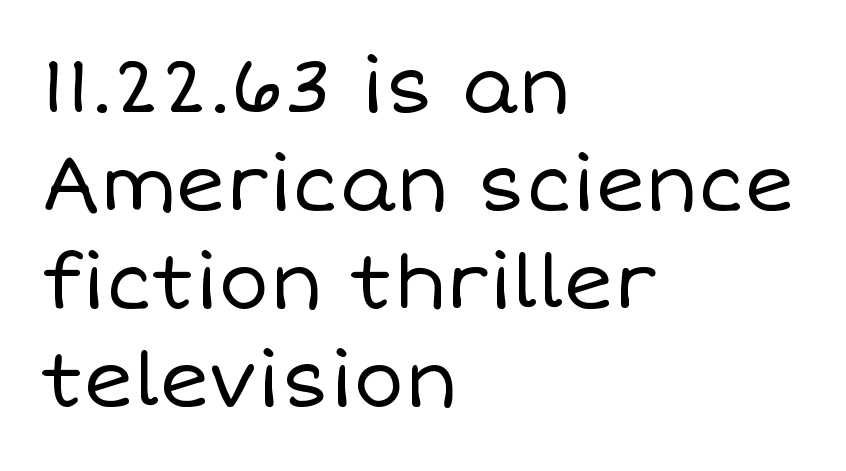
Students, observe: this is what conventionally led text looks like. Glance below the letters and you will spot only blank space. What stands out about the letter spacing? Nothing — it is the standard amount. A typesetter would call this proportional, since set widths differ per character. A typesetter would mark this as roman, not italic. Stems here are at most as thick as an everyday book face.
